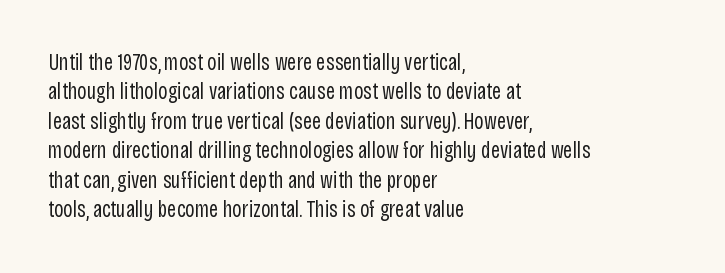
It's the straight-up-and-down kind of type. The face used here is rendered with its standard letterfit. The setting favours the left margin, as ordinary paragraphs usually do. This is not heavy type; no bold has been used. Interline gaps are of average width in this sample.
